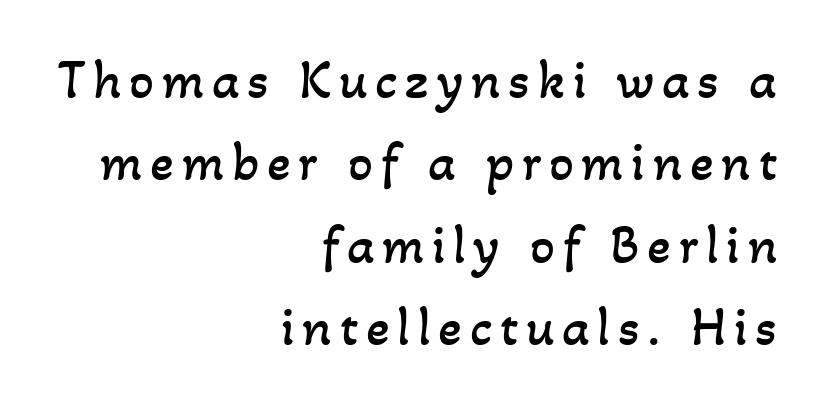
The image shows 55 px regular-weight type; set right-aligned, normal line spacing (1.5x), not underlined; low stroke contrast and a small x-height.
